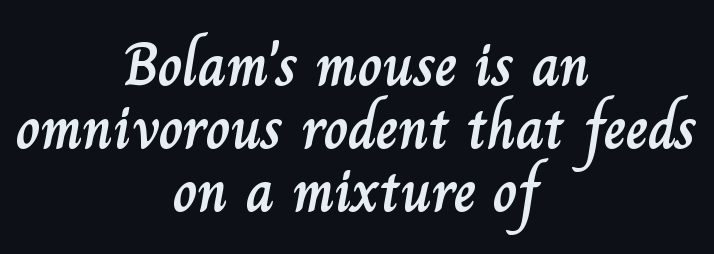
{"width": "normal", "stroke_contrast": "low", "x_height": "small", "monospaced": "no", "underline": "no", "align": "center", "line_spacing": "tight", "line_spacing_ratio": 1.03, "letter_spacing": "normal", "letter_spacing_em": 0.0, "glyph_px": 61}
